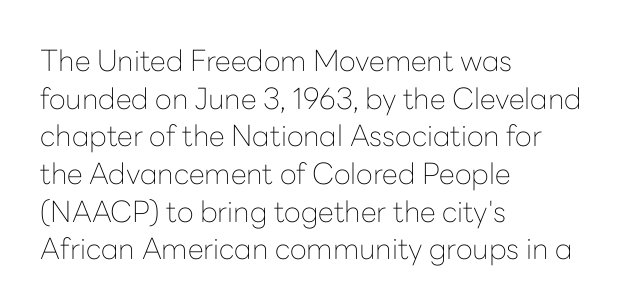
Each letter keeps its own natural width here, so spacing adapts to shape. Type without underlining. Quick note: interline space is typical. Observe the absence of serifs on each vertical stroke in this sample. Characters remain perfectly vertical along every line. Here the glyphs are tracked normally, forming tight word shapes.
